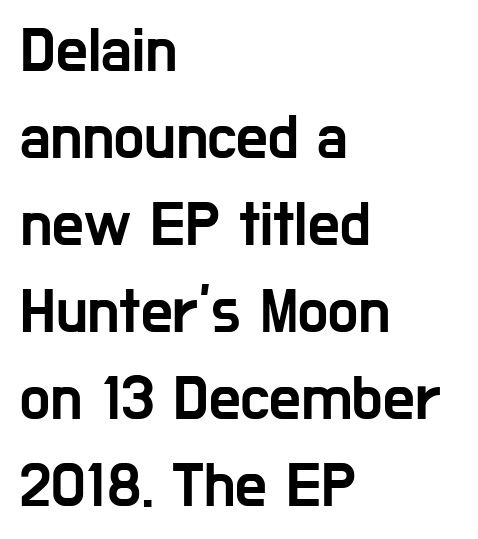
Q: Is the text italic (slanted)? A: No, it is upright.
Q: Is the typeface a serif or a sans-serif typeface? A: Sans-serif.
Q: Is the text underlined? A: No.
Q: How is the paragraph aligned? A: Left-aligned.
Q: Is the spacing between letters normal or unusually wide? A: Normal.
Q: Is the spacing between lines tight, normal or loose? A: Normal.
Q: Width (condensed, normal, or wide)? A: Condensed.
Q: Stroke contrast? A: Low.
Q: x-height? A: Medium.
Q: Monospaced? A: No.
